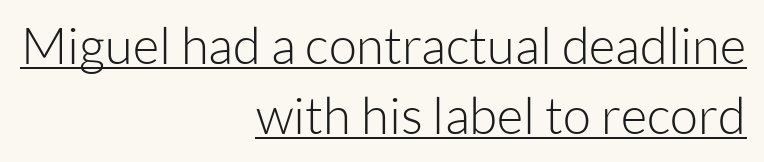
Q: Is the text bold? A: No.
Q: Is the text italic (slanted)? A: No, it is upright.
Q: Is the typeface a serif or a sans-serif typeface? A: Sans-serif.
Q: Is the text underlined? A: Yes.
Q: How is the paragraph aligned? A: Right-aligned.
Q: Is the spacing between letters normal or unusually wide? A: Normal.
Q: Is the spacing between lines tight, normal or loose? A: Normal.
Q: Width (condensed, normal, or wide)? A: Normal.
Q: Stroke contrast? A: Low.
Q: x-height? A: Medium.
Q: Monospaced? A: No.
